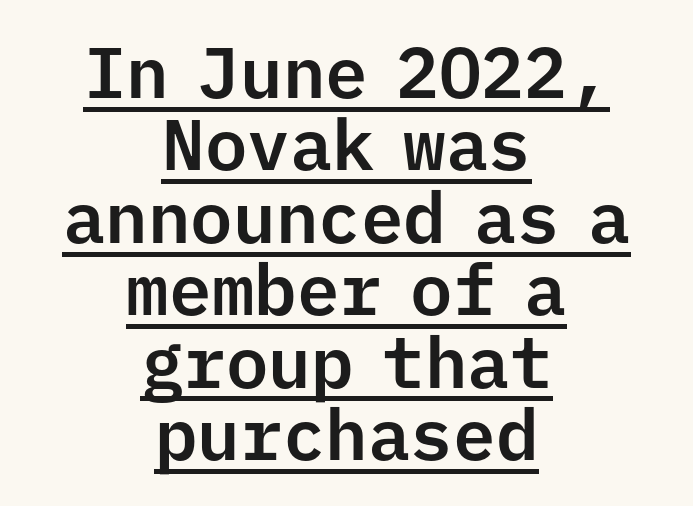
The image shows 71 px sans-serif type, upright, monospaced; set centered, tight line spacing (1.02x), normal letter spacing, underlined; low stroke contrast and a medium x-height.
